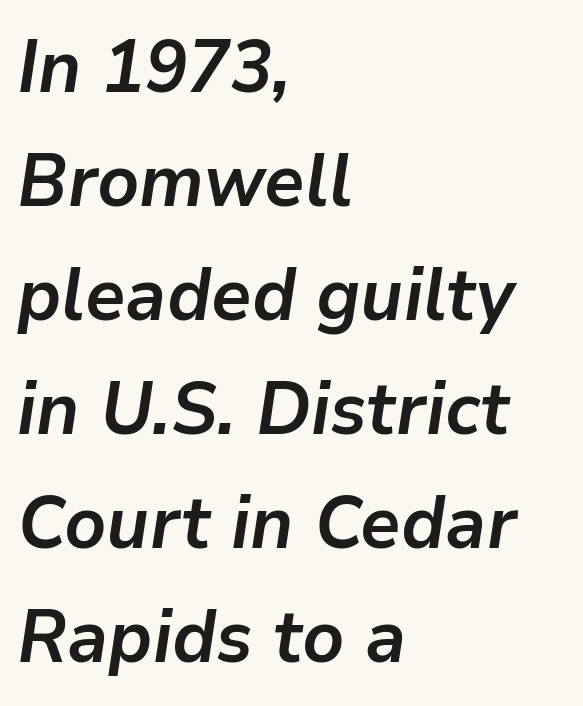
The image shows 74 px semibold type, italic (leaning right); set left-aligned, normal line spacing (1.54x), normal letter spacing, not underlined; low stroke contrast and a medium x-height.
